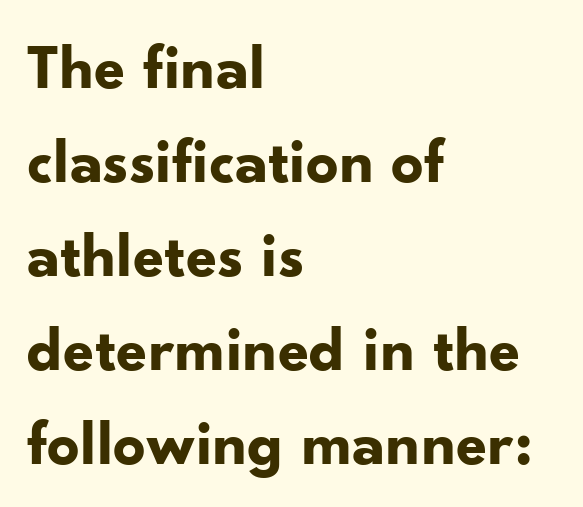
The image shows 64 px bold sans-serif type, upright; set left-aligned, normal line spacing (1.47x), normal letter spacing, not underlined; low stroke contrast and a small x-height.
